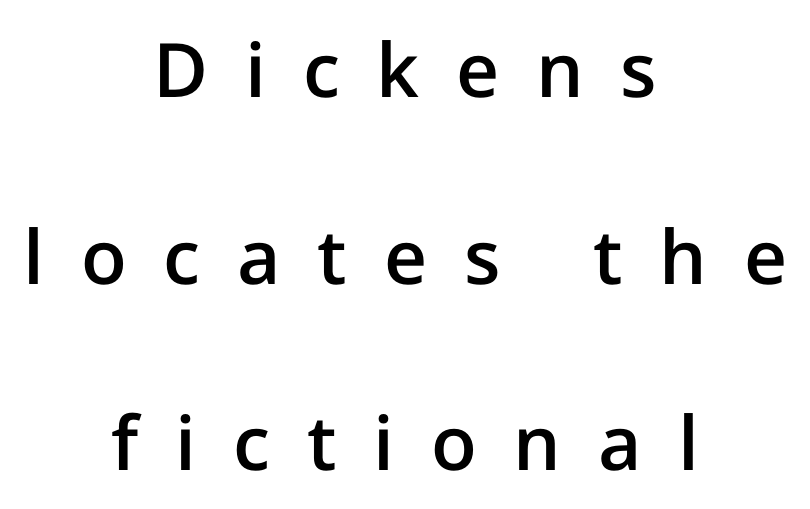
The image shows 75 px semibold sans-serif type, upright; set centered, loose line spacing (2.49x), unusually wide letter spacing (+0.49 em), not underlined; low stroke contrast and a medium x-height.
